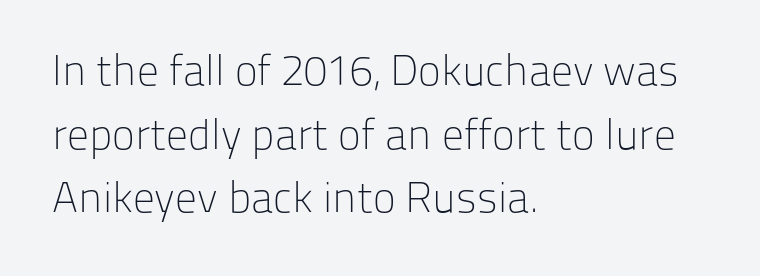
The image shows 43 px light sans-serif type, upright; set left-aligned, normal line spacing (1.48x), normal letter spacing, not underlined; low stroke contrast and a medium x-height.
